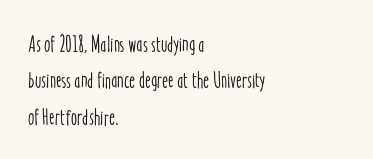
Q: Is the text italic (slanted)? A: No, it is upright.
Q: Is the text underlined? A: No.
Q: How is the paragraph aligned? A: Left-aligned.
Q: Is the spacing between letters normal or unusually wide? A: Normal.
Q: Is the spacing between lines tight, normal or loose? A: Normal.
